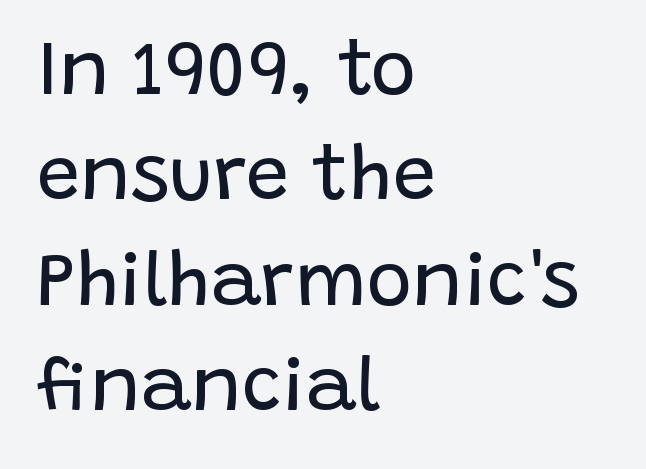
The image shows 77 px regular-weight sans-serif type, upright; set left-aligned, normal line spacing (1.37x), normal letter spacing, not underlined; low stroke contrast and a large x-height.
